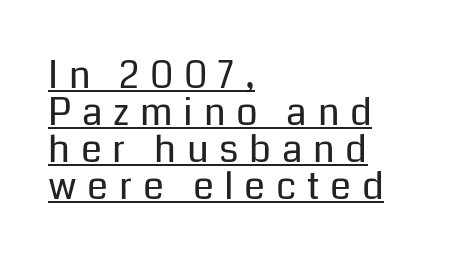
This sample has the flowing, uneven cadence of proportional lettering. These lines are composed in type without serifs. Notice how descenders almost collide with the ascenders below — that's tight leading. Compared with typical body copy, the letter spacing here is much looser. Do the letters lean? They stand straight.
